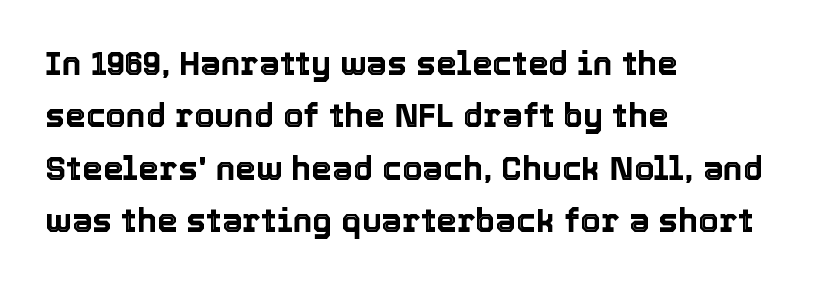
{"italic": "no", "width": "normal", "x_height": "medium", "monospaced": "no", "underline": "no", "align": "left", "line_spacing": "normal", "line_spacing_ratio": 1.59, "letter_spacing": "normal", "letter_spacing_em": 0.0, "glyph_px": 33}
